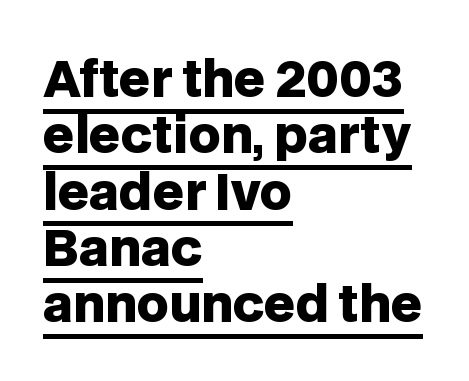
The image shows 49 px heavy sans-serif type, upright; set left-aligned, tight line spacing (1.15x), normal letter spacing, underlined; low stroke contrast and a large x-height.
